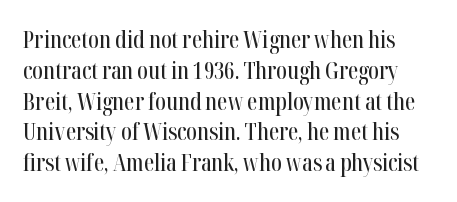
Characters follow at the spacing the type designer built in. These lines were composed using upright roman letters. Underlining? Definitely not there. Line spacing here is normal.
